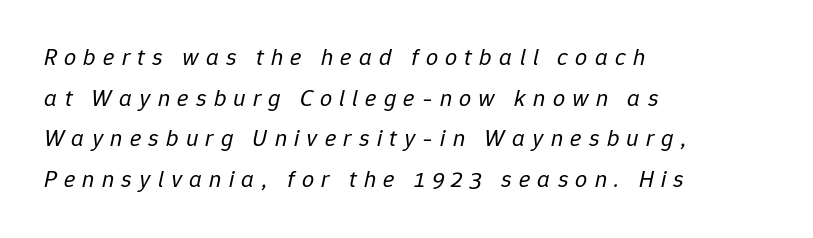
Style check: oblique. Rows of type keep a routine distance in the vertical direction. All the whitespace from short lines collects on the right. This is not heavy type; no bold has been used. Underlining? Definitely not there. The tracking jumps out immediately: characters are airy and widely separated.
